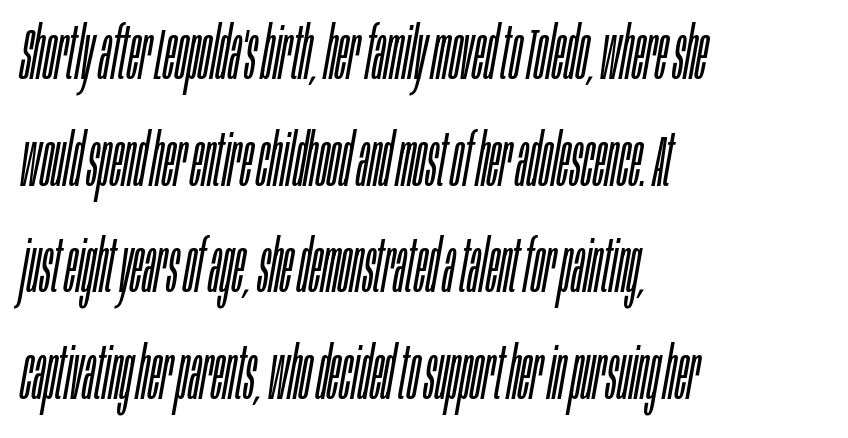
Q: Is the text bold? A: No.
Q: Is the text italic (slanted)? A: Yes, it leans right by about 10 degrees.
Q: Is the text underlined? A: No.
Q: How is the paragraph aligned? A: Left-aligned.
Q: Is the spacing between letters normal or unusually wide? A: Normal.
Q: Is the spacing between lines tight, normal or loose? A: Normal.
Q: Width (condensed, normal, or wide)? A: Condensed.
Q: Stroke contrast? A: Low.
Q: x-height? A: Large.
Q: Monospaced? A: No.
